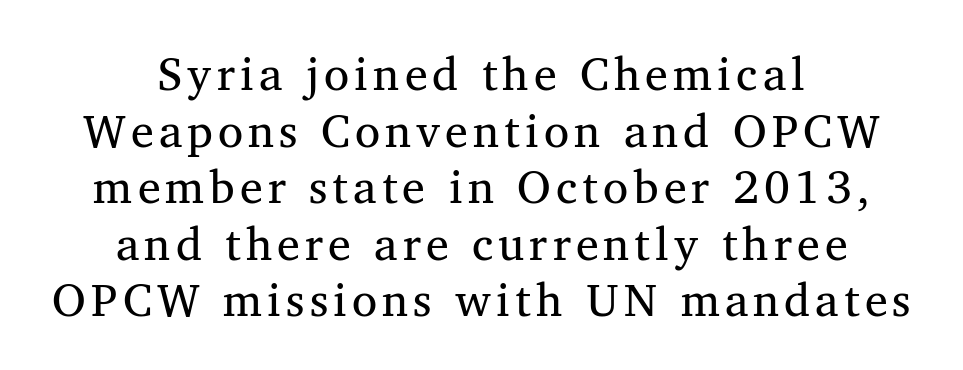
{"serif": "yes", "italic": "no", "bold": "no", "weight": "regular", "width": "normal", "stroke_contrast": "medium", "x_height": "medium", "monospaced": "no", "underline": "no", "align": "center", "line_spacing_ratio": 1.23, "glyph_px": 46}
